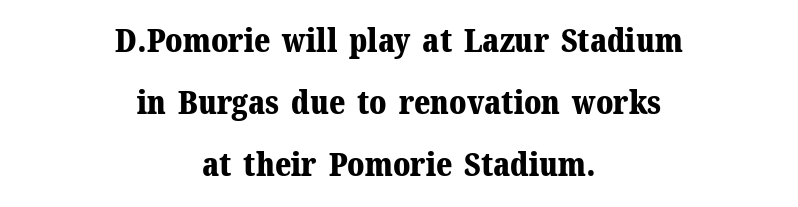
{"serif": "yes", "italic": "no", "bold": "yes", "weight": "bold", "width": "normal", "stroke_contrast": "medium", "x_height": "medium", "monospaced": "no", "underline": "no", "align": "center", "line_spacing_ratio": 1.88, "letter_spacing": "normal", "letter_spacing_em": 0.0, "glyph_px": 33}
